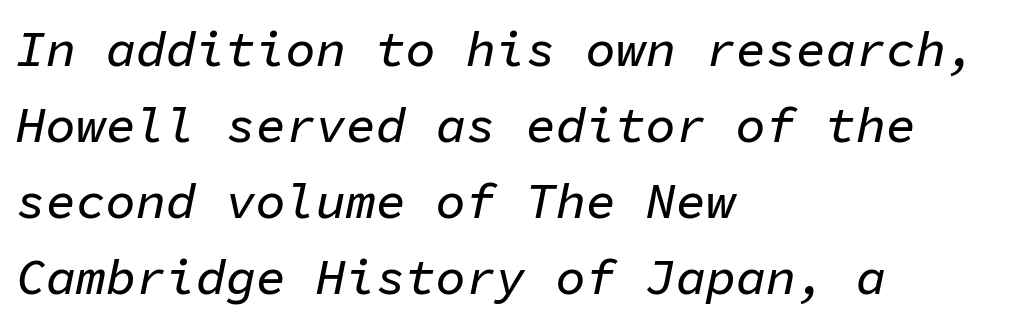
{"italic": "yes", "lean": "right", "slant_degrees": 11, "width": "normal", "stroke_contrast": "low", "x_height": "medium", "monospaced": "yes", "underline": "no", "align": "left", "line_spacing": "normal", "line_spacing_ratio": 1.52, "letter_spacing": "normal", "letter_spacing_em": 0.0, "glyph_px": 50}
